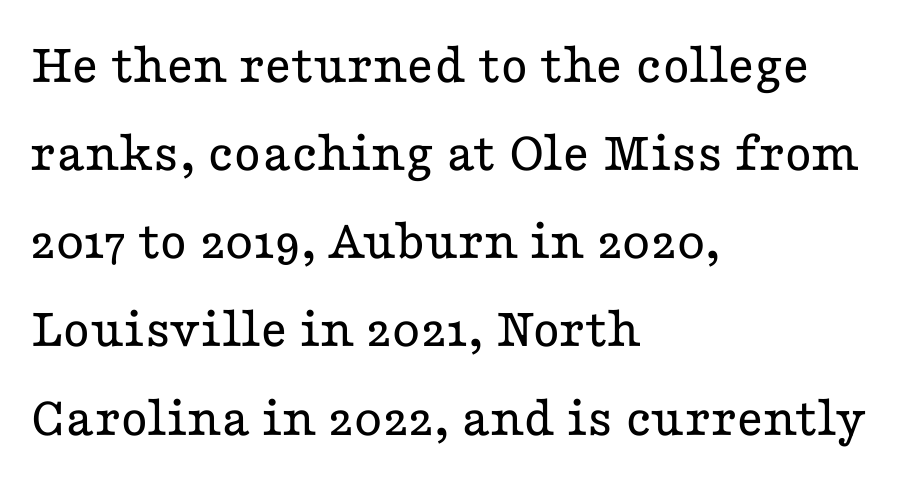
How are the letters spaced? Ordinarily, with no added tracking. The gap between lines stays unmarked. The text block is weighted toward the left margin, trailing off unevenly rightward. This is serif lettering, the kind often seen in printed books. The font is comparable to plain body text, perhaps lighter. A typesetter would mark this as roman, not italic.
